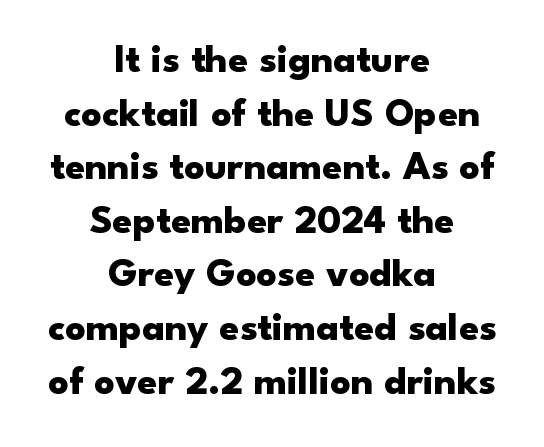
Q: Is the text bold? A: Yes.
Q: Is the text italic (slanted)? A: No, it is upright.
Q: Is the typeface a serif or a sans-serif typeface? A: Sans-serif.
Q: Is the text underlined? A: No.
Q: How is the paragraph aligned? A: Centered.
Q: Is the spacing between letters normal or unusually wide? A: Normal.
Q: Is the spacing between lines tight, normal or loose? A: Normal.
Q: Width (condensed, normal, or wide)? A: Wide.
Q: Stroke contrast? A: Low.
Q: x-height? A: Small.
Q: Monospaced? A: No.
